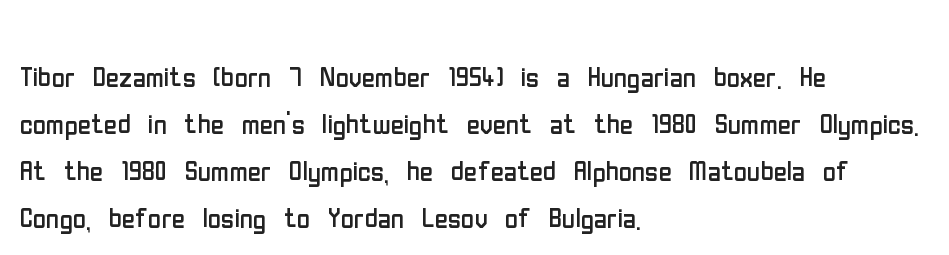
The image shows 36 px regular-weight, condensed sans-serif type, upright; set left-aligned, normal line spacing (1.31x), normal letter spacing, not underlined; low stroke contrast and a medium x-height.
